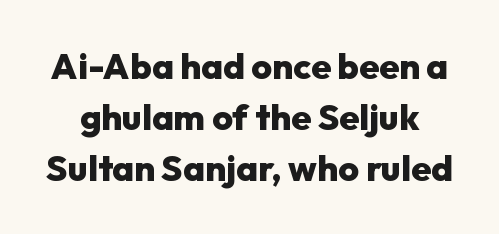
The image shows 36 px heavy sans-serif type, upright; set normal line spacing (1.41x), normal letter spacing, not underlined; low stroke contrast and a medium x-height.
